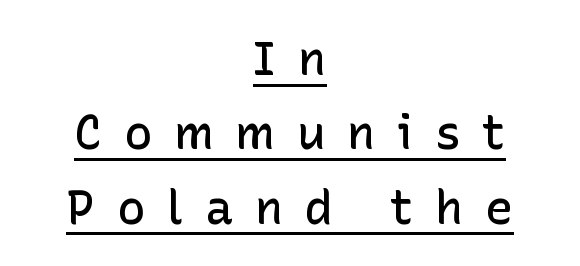
Q: Is the text bold? A: Semi-bold.
Q: Is the text italic (slanted)? A: No, it is upright.
Q: Is the typeface a serif or a sans-serif typeface? A: Sans-serif.
Q: Is the text underlined? A: Yes.
Q: How is the paragraph aligned? A: Centered.
Q: Is the spacing between letters normal or unusually wide? A: Unusually wide.
Q: Is the spacing between lines tight, normal or loose? A: Normal.
Q: Width (condensed, normal, or wide)? A: Normal.
Q: Stroke contrast? A: Low.
Q: x-height? A: Medium.
Q: Monospaced? A: No.
